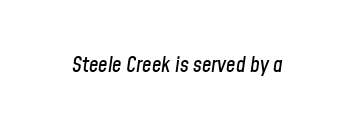
The image shows 21 px text type, italic (leaning right); set normal letter spacing, not underlined.
